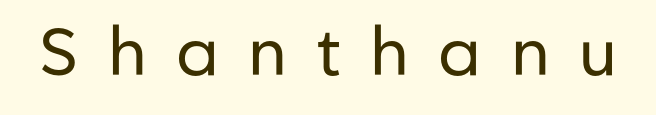
{"serif": "no", "italic": "no", "bold": "no", "weight": "regular", "width": "normal", "stroke_contrast": "low", "x_height": "medium", "monospaced": "no", "underline": "no", "letter_spacing": "wide", "letter_spacing_em": 0.45, "glyph_px": 66}
